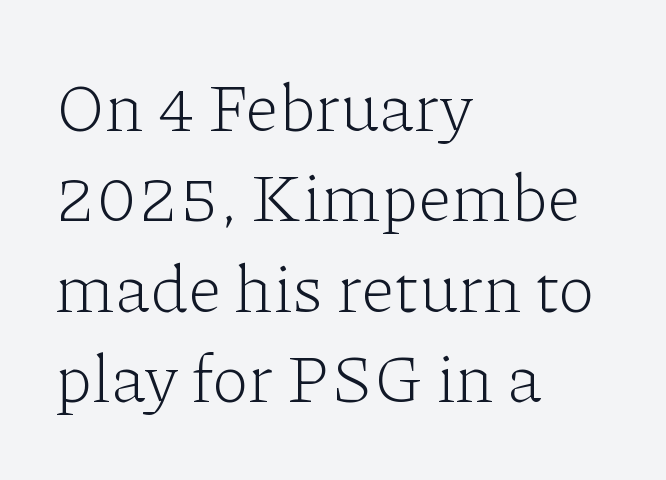
You could not count columns in this text — the font is proportionally spaced. Caption: standard tracking, unaltered. Think standard paragraph weight, or any step lighter than that. Line beginnings align vertically; line endings do not.
